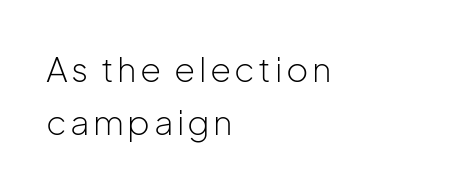
Q: Is the text bold? A: No.
Q: Is the text italic (slanted)? A: No, it is upright.
Q: Is the typeface a serif or a sans-serif typeface? A: Sans-serif.
Q: Is the text underlined? A: No.
Q: How is the paragraph aligned? A: Left-aligned.
Q: Is the spacing between lines tight, normal or loose? A: Normal.
Q: Width (condensed, normal, or wide)? A: Normal.
Q: Stroke contrast? A: Low.
Q: x-height? A: Medium.
Q: Monospaced? A: No.
